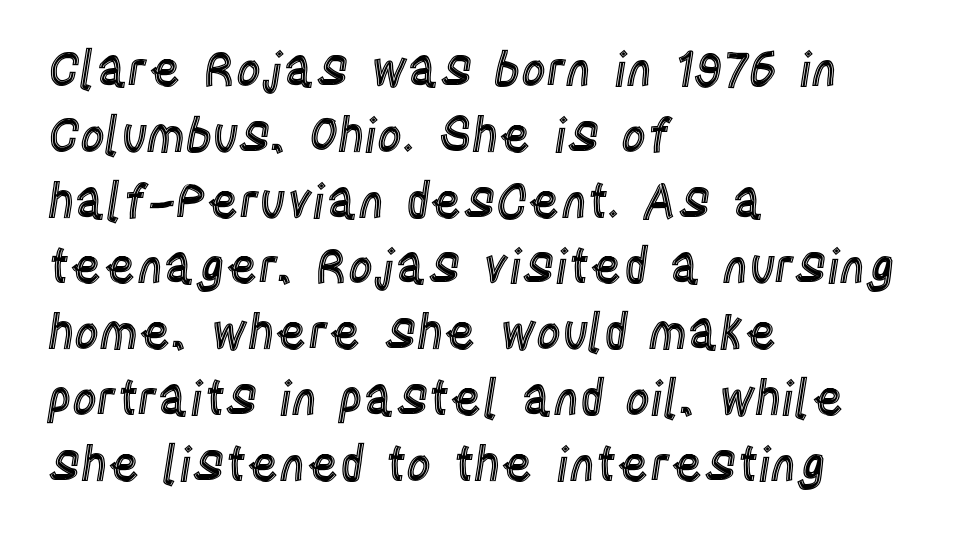
The image shows 48 px condensed type; set left-aligned, normal line spacing (1.37x), normal letter spacing, not underlined; a large x-height.
